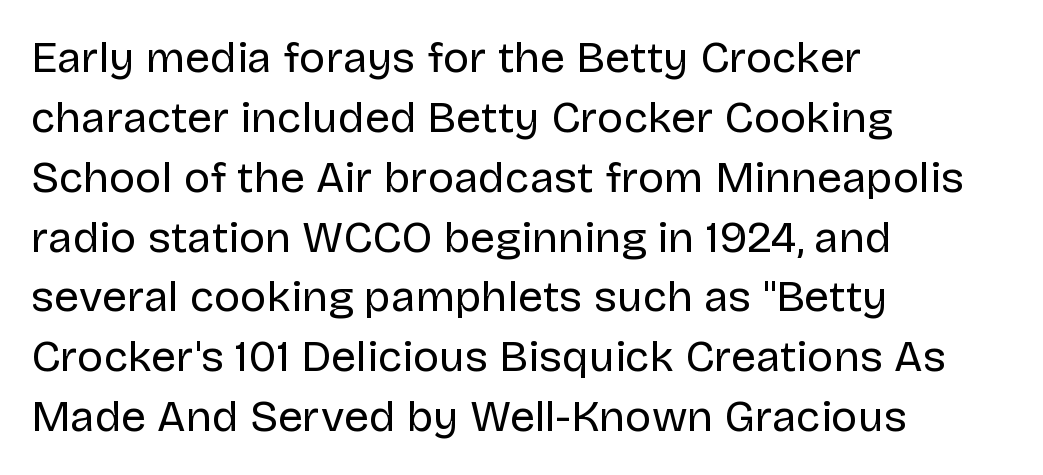
Q: Is the text bold? A: No.
Q: Is the text italic (slanted)? A: No, it is upright.
Q: Is the typeface a serif or a sans-serif typeface? A: Sans-serif.
Q: Is the text underlined? A: No.
Q: How is the paragraph aligned? A: Left-aligned.
Q: Is the spacing between letters normal or unusually wide? A: Normal.
Q: Is the spacing between lines tight, normal or loose? A: Normal.
Q: Width (condensed, normal, or wide)? A: Normal.
Q: Stroke contrast? A: Low.
Q: x-height? A: Large.
Q: Monospaced? A: No.
